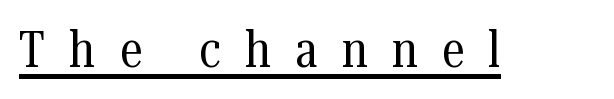
{"serif": "yes", "italic": "no", "bold": "no", "weight": "regular", "width": "condensed", "stroke_contrast": "medium", "x_height": "medium", "monospaced": "no", "underline": "yes", "letter_spacing": "wide", "letter_spacing_em": 0.48, "glyph_px": 51}
